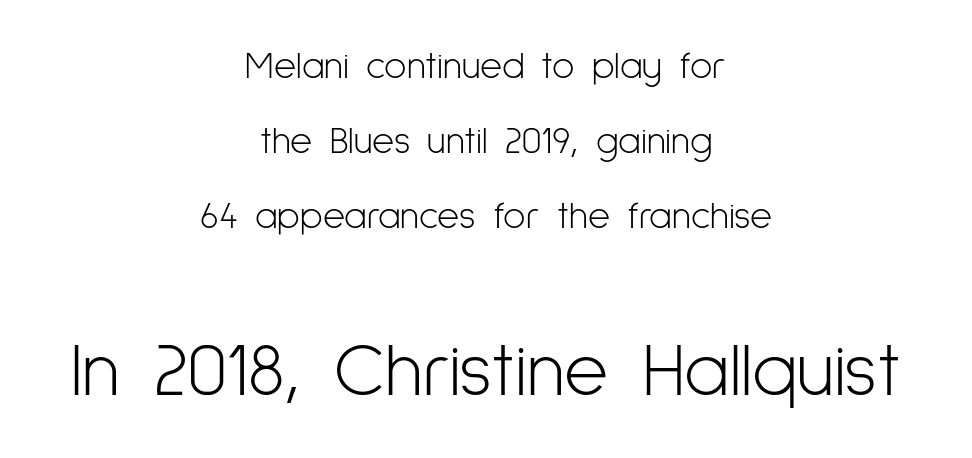
Q: Is the text bold? A: No.
Q: Is the text italic (slanted)? A: No, it is upright.
Q: Is the typeface a serif or a sans-serif typeface? A: Sans-serif.
Q: Is the text underlined? A: No.
Q: How is the paragraph aligned? A: Centered.
Q: Is the spacing between letters normal or unusually wide? A: Normal.
Q: Is the spacing between lines tight, normal or loose? A: Loose.
Q: Which block of text is set in a larger size, the first (top) or the second (bottom)? A: The second (bottom) one.
Q: Width (condensed, normal, or wide)? A: Condensed.
Q: Stroke contrast? A: Low.
Q: x-height? A: Medium.
Q: Monospaced? A: No.
